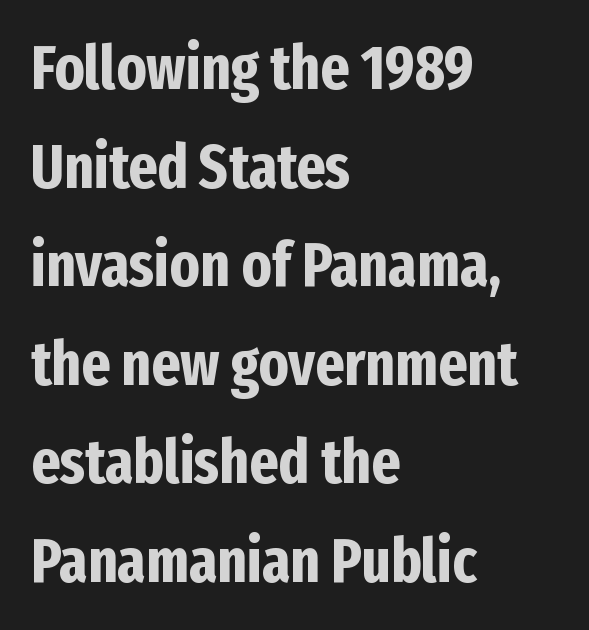
Q: Is the text bold? A: Yes.
Q: Is the text italic (slanted)? A: No, it is upright.
Q: Is the typeface a serif or a sans-serif typeface? A: Sans-serif.
Q: Is the text underlined? A: No.
Q: How is the paragraph aligned? A: Left-aligned.
Q: Is the spacing between letters normal or unusually wide? A: Normal.
Q: Is the spacing between lines tight, normal or loose? A: Normal.
Q: Width (condensed, normal, or wide)? A: Condensed.
Q: Stroke contrast? A: Low.
Q: x-height? A: Medium.
Q: Monospaced? A: No.
